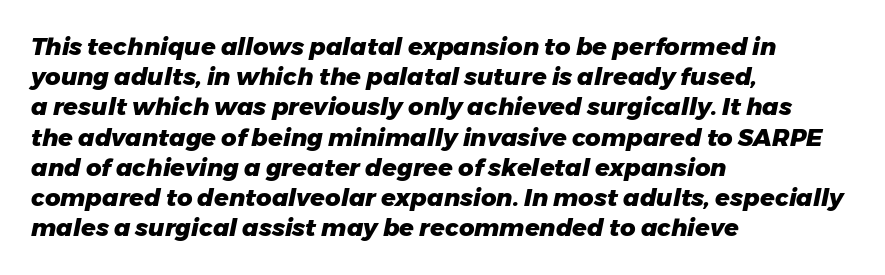
Beneath every word, the page is bare. Weight: bold. The typesetter chose a ragged-right arrangement here. Line spacing here is normal. Words appear dense and cohesive because spacing is normal. Every character sits at an angle, as italics do.
